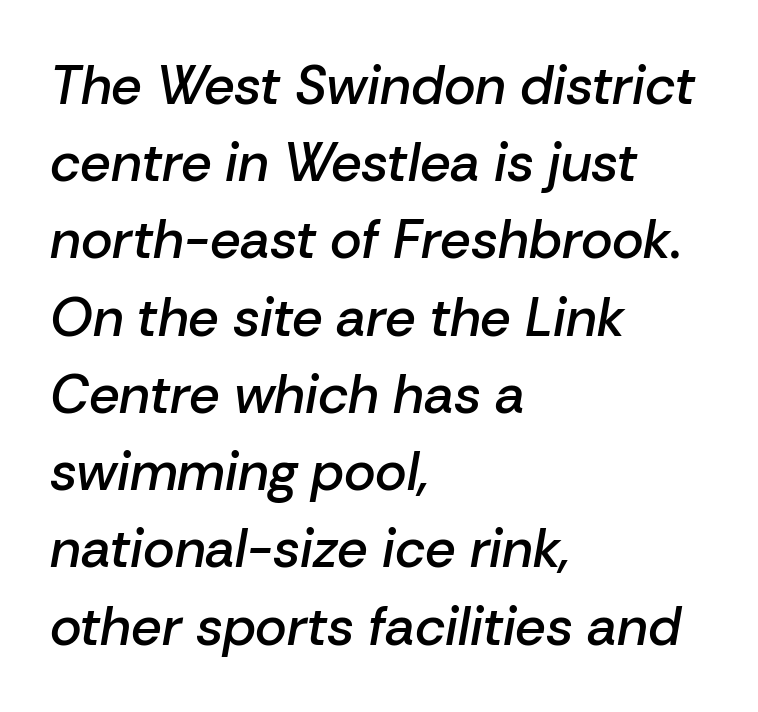
Characters are canted at an angle relative to the baseline's perpendicular. The letterforms sit shoulder to shoulder at normal distance. A fair bit of extra ink — the face is semibold, not bold. Reading down the block, your eye returns to a fixed left position each line. Anything drawn beneath the words? Only blank space.
